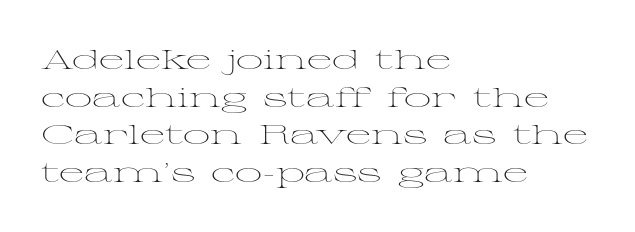
Q: Is the text bold? A: No.
Q: Is the text italic (slanted)? A: No, it is upright.
Q: Is the text underlined? A: No.
Q: How is the paragraph aligned? A: Left-aligned.
Q: Is the spacing between letters normal or unusually wide? A: Normal.
Q: Is the spacing between lines tight, normal or loose? A: Normal.
